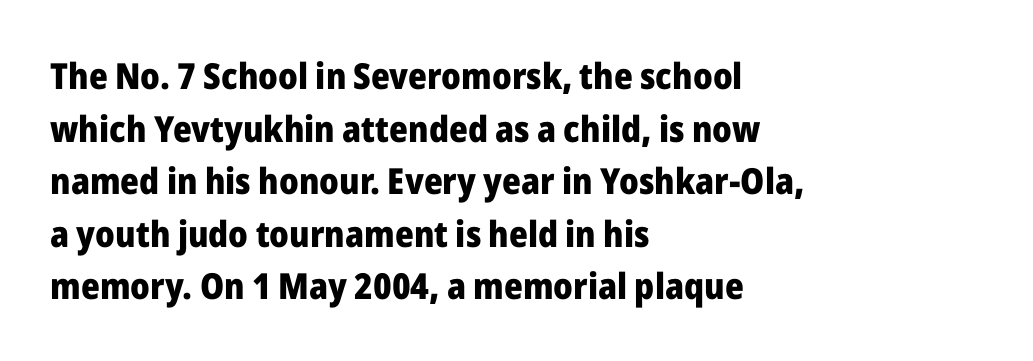
Q: Is the text bold? A: Yes.
Q: Is the text italic (slanted)? A: No, it is upright.
Q: Is the typeface a serif or a sans-serif typeface? A: Sans-serif.
Q: Is the text underlined? A: No.
Q: How is the paragraph aligned? A: Left-aligned.
Q: Is the spacing between letters normal or unusually wide? A: Normal.
Q: Is the spacing between lines tight, normal or loose? A: Normal.
Q: Width (condensed, normal, or wide)? A: Normal.
Q: Stroke contrast? A: Low.
Q: x-height? A: Medium.
Q: Monospaced? A: No.
